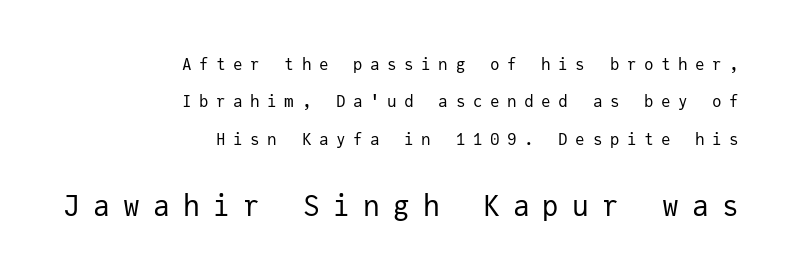
{"serif": "no", "italic": "no", "bold": "no", "weight": "regular", "width": "normal", "stroke_contrast": "low", "x_height": "medium", "monospaced": "yes", "underline": "no", "align": "right", "line_spacing": "loose", "line_spacing_ratio": 2.34, "letter_spacing": "wide", "letter_spacing_em": 0.47, "larger_block": "second", "size_ratio": 1.75, "glyph_px": 28}
